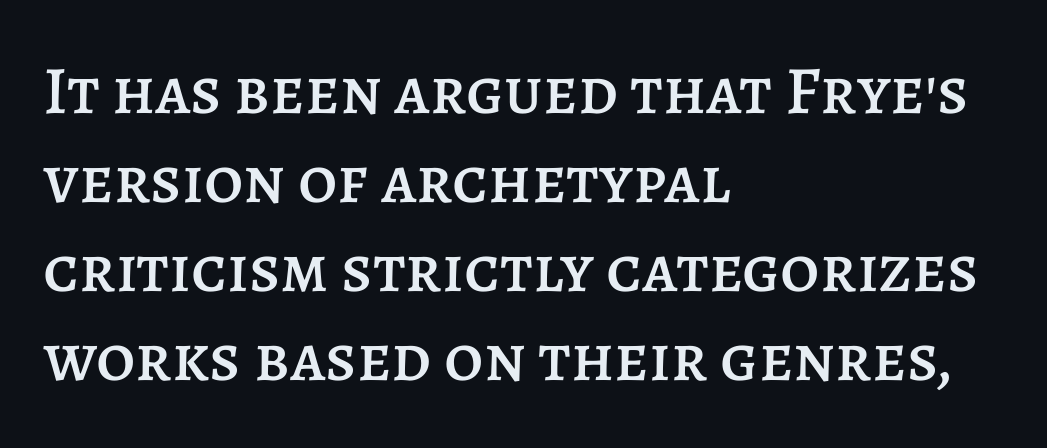
{"italic": "no", "width": "normal", "stroke_contrast": "low", "x_height": "large", "monospaced": "no", "underline": "no", "align": "left", "line_spacing": "normal", "line_spacing_ratio": 1.31, "letter_spacing": "normal", "letter_spacing_em": 0.0, "glyph_px": 68}
